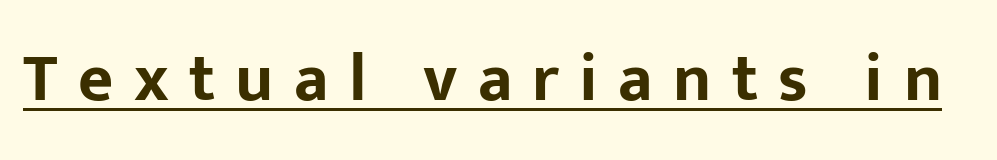
{"serif": "no", "italic": "no", "bold": "yes", "weight": "bold", "width": "normal", "stroke_contrast": "low", "x_height": "medium", "monospaced": "no", "underline": "yes", "letter_spacing": "wide", "letter_spacing_em": 0.3, "glyph_px": 68}
